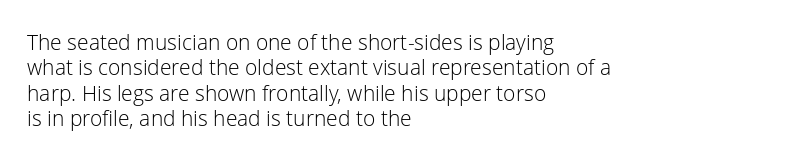
{"italic": "no", "bold": "no", "underline": "no", "align": "left", "line_spacing_ratio": 1.21, "letter_spacing": "normal", "letter_spacing_em": 0.0, "glyph_px": 21}
